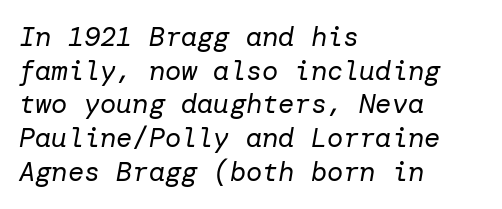
Q: Is the text bold? A: No.
Q: Is the text italic (slanted)? A: Yes, it leans right by about 10 degrees.
Q: Is the text underlined? A: No.
Q: How is the paragraph aligned? A: Left-aligned.
Q: Is the spacing between letters normal or unusually wide? A: Normal.
Q: Is the spacing between lines tight, normal or loose? A: Normal.
